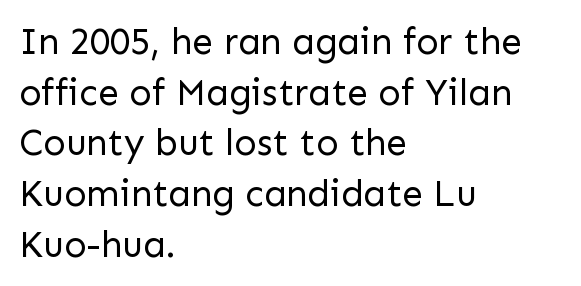
Q: Is the text bold? A: No.
Q: Is the text italic (slanted)? A: No, it is upright.
Q: Is the typeface a serif or a sans-serif typeface? A: Sans-serif.
Q: Is the text underlined? A: No.
Q: How is the paragraph aligned? A: Left-aligned.
Q: Is the spacing between letters normal or unusually wide? A: Normal.
Q: Is the spacing between lines tight, normal or loose? A: Normal.
Q: Width (condensed, normal, or wide)? A: Normal.
Q: Stroke contrast? A: Low.
Q: x-height? A: Medium.
Q: Monospaced? A: No.
